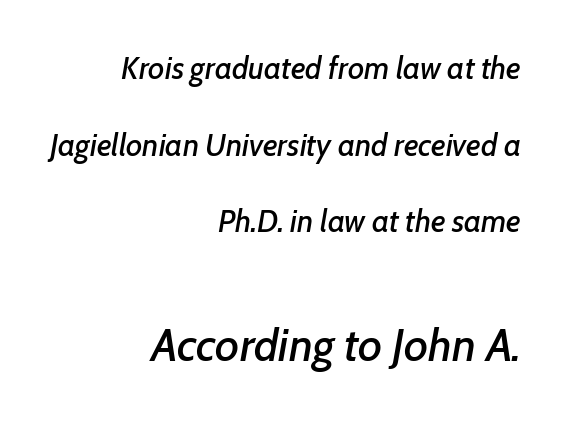
Q: Is the text italic (slanted)? A: Yes, it leans right by about 7 degrees.
Q: Is the text underlined? A: No.
Q: How is the paragraph aligned? A: Right-aligned.
Q: Is the spacing between letters normal or unusually wide? A: Normal.
Q: Is the spacing between lines tight, normal or loose? A: Loose.
Q: Which block of text is set in a larger size, the first (top) or the second (bottom)? A: The second (bottom) one.
Q: Width (condensed, normal, or wide)? A: Normal.
Q: Stroke contrast? A: Low.
Q: x-height? A: Medium.
Q: Monospaced? A: No.
